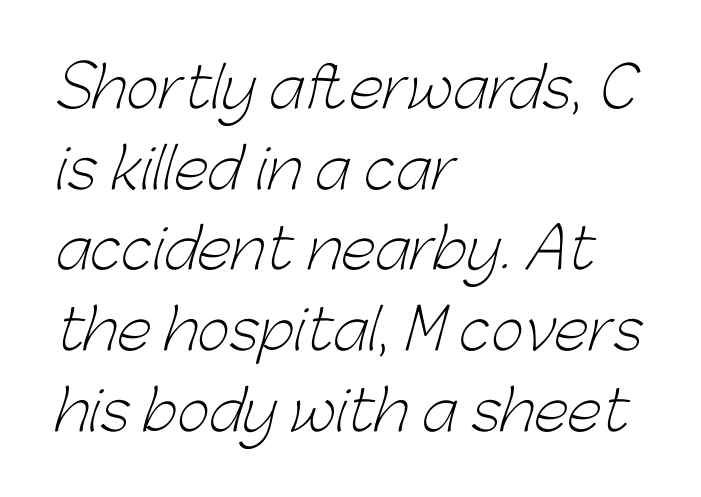
Q: Is the text bold? A: No.
Q: Is the typeface a serif or a sans-serif typeface? A: Sans-serif.
Q: Is the text underlined? A: No.
Q: How is the paragraph aligned? A: Left-aligned.
Q: Is the spacing between letters normal or unusually wide? A: Normal.
Q: Is the spacing between lines tight, normal or loose? A: Normal.
Q: Width (condensed, normal, or wide)? A: Normal.
Q: Stroke contrast? A: Low.
Q: x-height? A: Medium.
Q: Monospaced? A: No.
